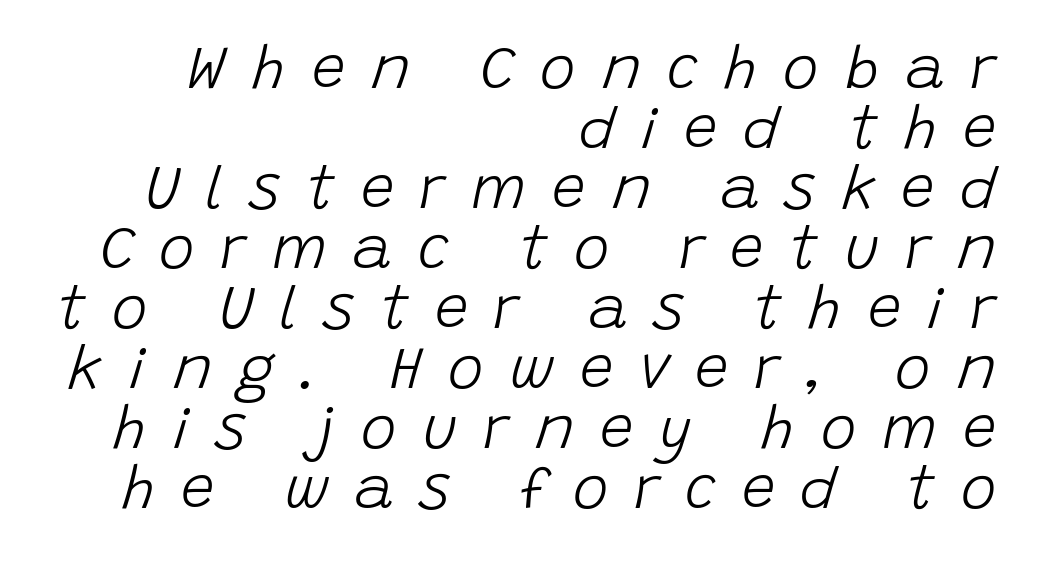
Q: Is the text bold? A: No.
Q: Is the text italic (slanted)? A: Yes, it leans right by about 15 degrees.
Q: Is the text underlined? A: No.
Q: How is the paragraph aligned? A: Right-aligned.
Q: Is the spacing between letters normal or unusually wide? A: Unusually wide.
Q: Is the spacing between lines tight, normal or loose? A: Tight.
Q: Width (condensed, normal, or wide)? A: Normal.
Q: Stroke contrast? A: Low.
Q: x-height? A: Large.
Q: Monospaced? A: No.
